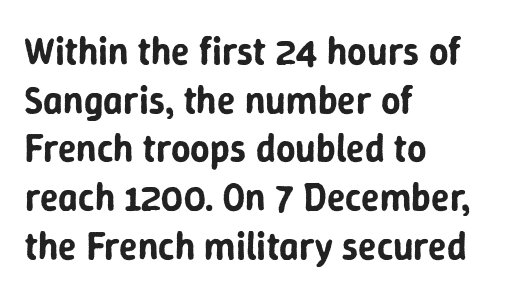
Q: Is the text italic (slanted)? A: No, it is upright.
Q: Is the typeface a serif or a sans-serif typeface? A: Sans-serif.
Q: Is the text underlined? A: No.
Q: How is the paragraph aligned? A: Left-aligned.
Q: Is the spacing between letters normal or unusually wide? A: Normal.
Q: Is the spacing between lines tight, normal or loose? A: Normal.
Q: Width (condensed, normal, or wide)? A: Normal.
Q: Stroke contrast? A: Low.
Q: x-height? A: Medium.
Q: Monospaced? A: No.
